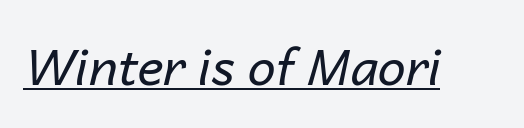
{"italic": "yes", "lean": "right", "slant_degrees": 14, "bold": "no", "weight": "regular", "width": "normal", "stroke_contrast": "low", "x_height": "medium", "monospaced": "no", "underline": "yes", "letter_spacing": "normal", "letter_spacing_em": 0.0, "glyph_px": 50}
